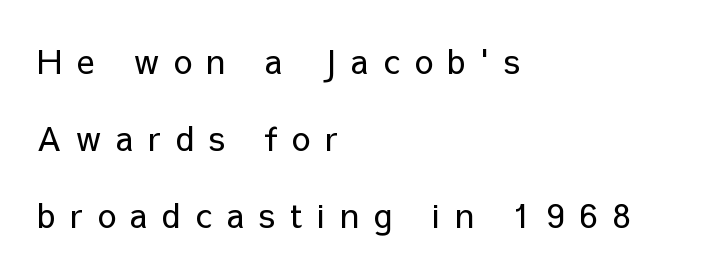
Q: Is the text bold? A: No.
Q: Is the text italic (slanted)? A: No, it is upright.
Q: Is the typeface a serif or a sans-serif typeface? A: Sans-serif.
Q: Is the text underlined? A: No.
Q: How is the paragraph aligned? A: Left-aligned.
Q: Is the spacing between letters normal or unusually wide? A: Unusually wide.
Q: Is the spacing between lines tight, normal or loose? A: Loose.
Q: Width (condensed, normal, or wide)? A: Normal.
Q: Stroke contrast? A: Low.
Q: x-height? A: Medium.
Q: Monospaced? A: No.
